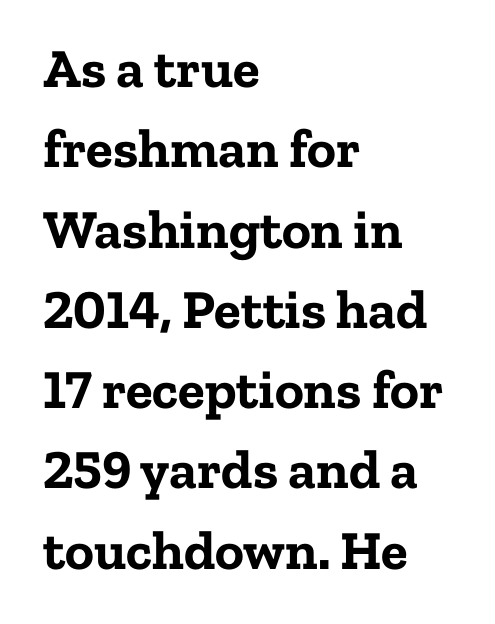
Q: Is the text bold? A: Yes.
Q: Is the text italic (slanted)? A: No, it is upright.
Q: Is the typeface a serif or a sans-serif typeface? A: Serif.
Q: Is the text underlined? A: No.
Q: How is the paragraph aligned? A: Left-aligned.
Q: Is the spacing between letters normal or unusually wide? A: Normal.
Q: Is the spacing between lines tight, normal or loose? A: Normal.
Q: Width (condensed, normal, or wide)? A: Normal.
Q: Stroke contrast? A: Low.
Q: x-height? A: Medium.
Q: Monospaced? A: No.
